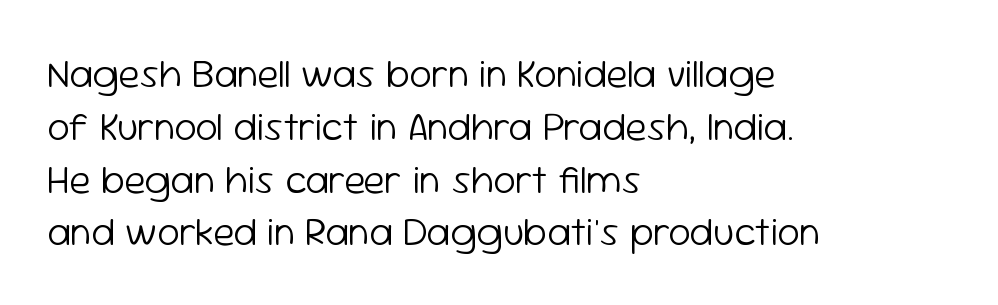
The image shows 40 px light sans-serif type, upright; set left-aligned, normal line spacing (1.32x), normal letter spacing, not underlined; low stroke contrast and a medium x-height.
